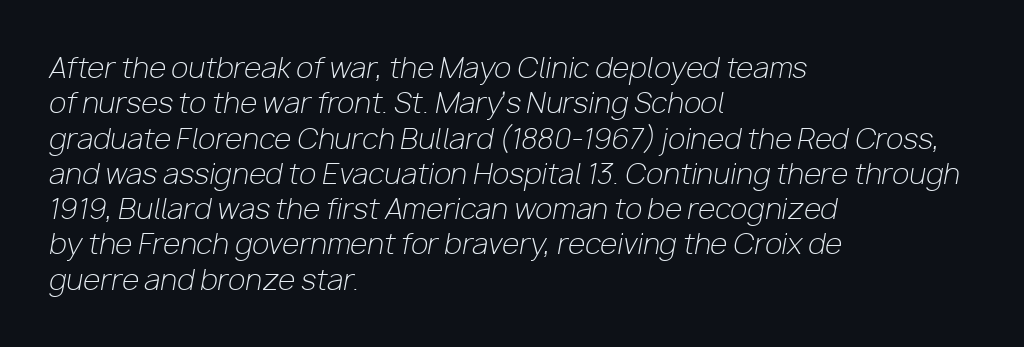
Q: Is the text bold? A: No.
Q: Is the text italic (slanted)? A: Yes, it leans right by about 10 degrees.
Q: Is the text underlined? A: No.
Q: How is the paragraph aligned? A: Left-aligned.
Q: Is the spacing between letters normal or unusually wide? A: Normal.
Q: Is the spacing between lines tight, normal or loose? A: Normal.
Q: Width (condensed, normal, or wide)? A: Normal.
Q: Stroke contrast? A: Low.
Q: x-height? A: Medium.
Q: Monospaced? A: No.
